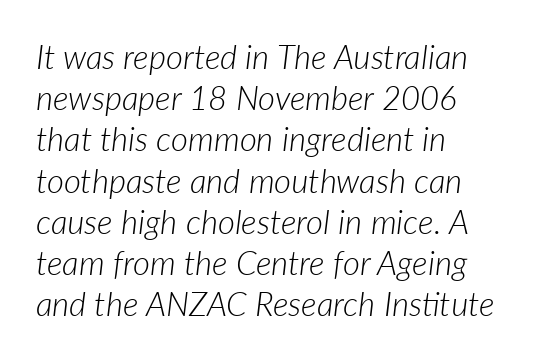
{"italic": "yes", "lean": "right", "slant_degrees": 7, "bold": "no", "weight": "light", "width": "normal", "stroke_contrast": "low", "x_height": "medium", "monospaced": "no", "underline": "no", "align": "left", "line_spacing": "normal", "line_spacing_ratio": 1.25, "letter_spacing": "normal", "letter_spacing_em": 0.0, "glyph_px": 33}
